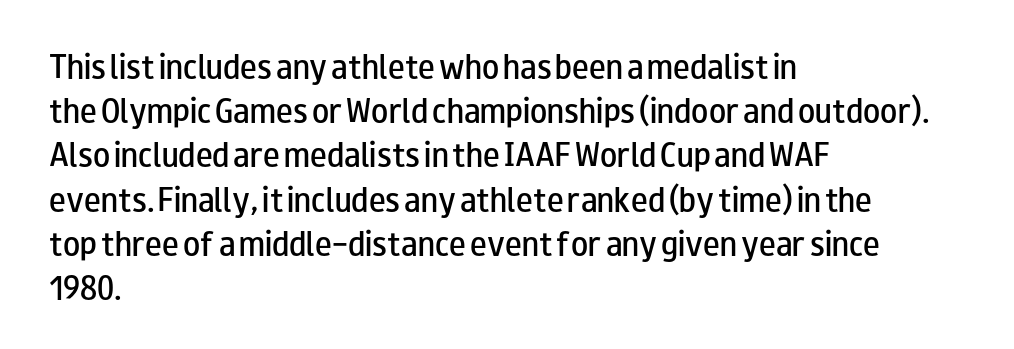
{"serif": "no", "italic": "no", "bold": "semi", "weight": "semibold", "width": "wide", "stroke_contrast": "low", "x_height": "small", "monospaced": "no", "underline": "no", "align": "left", "line_spacing": "normal", "line_spacing_ratio": 1.58, "letter_spacing": "normal", "letter_spacing_em": 0.0, "glyph_px": 28}
